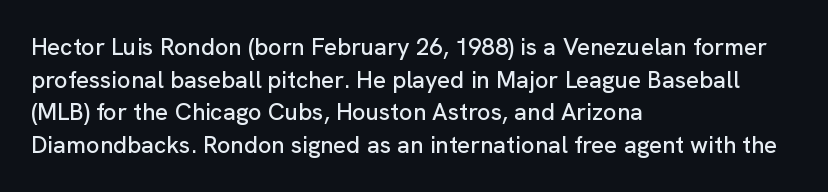
The vertical gap from one line to the next is medium. The rendering keeps characters at their native spacing. The axis of the letterforms is exactly vertical. Bare-footed words on every line. In CSS terms this would be text-align: left.
